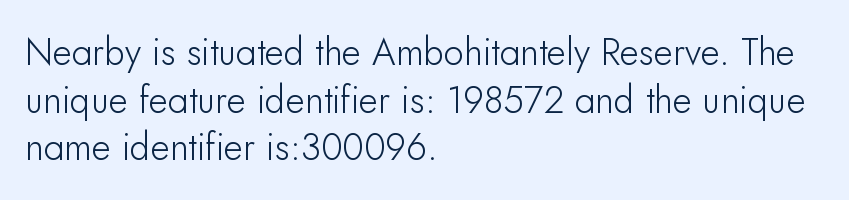
The image shows 37 px sans-serif type, upright; set left-aligned, normal line spacing (1.29x), normal letter spacing, not underlined; low stroke contrast and a small x-height.
